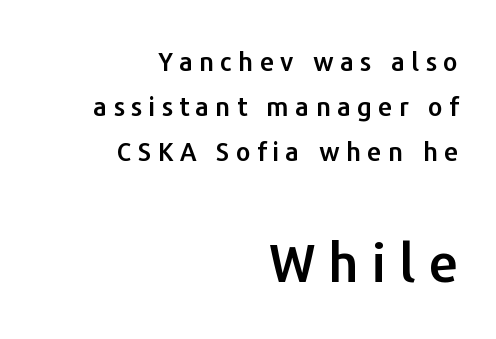
Q: Is the text italic (slanted)? A: No, it is upright.
Q: Is the typeface a serif or a sans-serif typeface? A: Sans-serif.
Q: Is the text underlined? A: No.
Q: How is the paragraph aligned? A: Right-aligned.
Q: Is the spacing between letters normal or unusually wide? A: Unusually wide.
Q: Which block of text is set in a larger size, the first (top) or the second (bottom)? A: The second (bottom) one.
Q: Width (condensed, normal, or wide)? A: Normal.
Q: Stroke contrast? A: Low.
Q: x-height? A: Medium.
Q: Monospaced? A: No.
